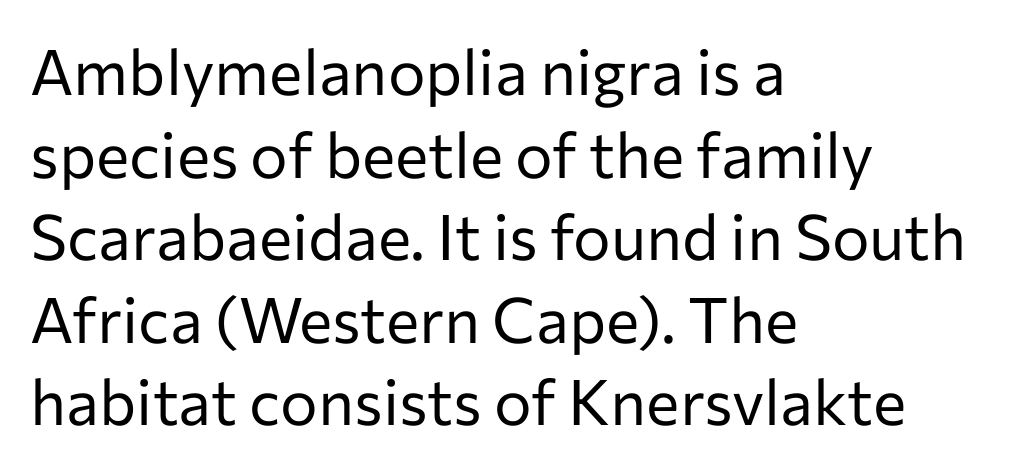
Q: Is the text bold? A: No.
Q: Is the text italic (slanted)? A: No, it is upright.
Q: Is the typeface a serif or a sans-serif typeface? A: Sans-serif.
Q: Is the text underlined? A: No.
Q: How is the paragraph aligned? A: Left-aligned.
Q: Is the spacing between letters normal or unusually wide? A: Normal.
Q: Is the spacing between lines tight, normal or loose? A: Normal.
Q: Width (condensed, normal, or wide)? A: Normal.
Q: Stroke contrast? A: Low.
Q: x-height? A: Medium.
Q: Monospaced? A: No.
